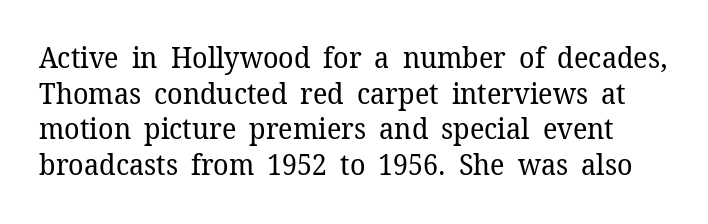
Spacing between characters is what you'd get straight out of the box. Descender tails drop into unmarked territory. Italic? Not at all — the glyphs are vertical. Varying glyph widths throughout — classic text-font behaviour. The strokes carry an ordinary text weight at most.
